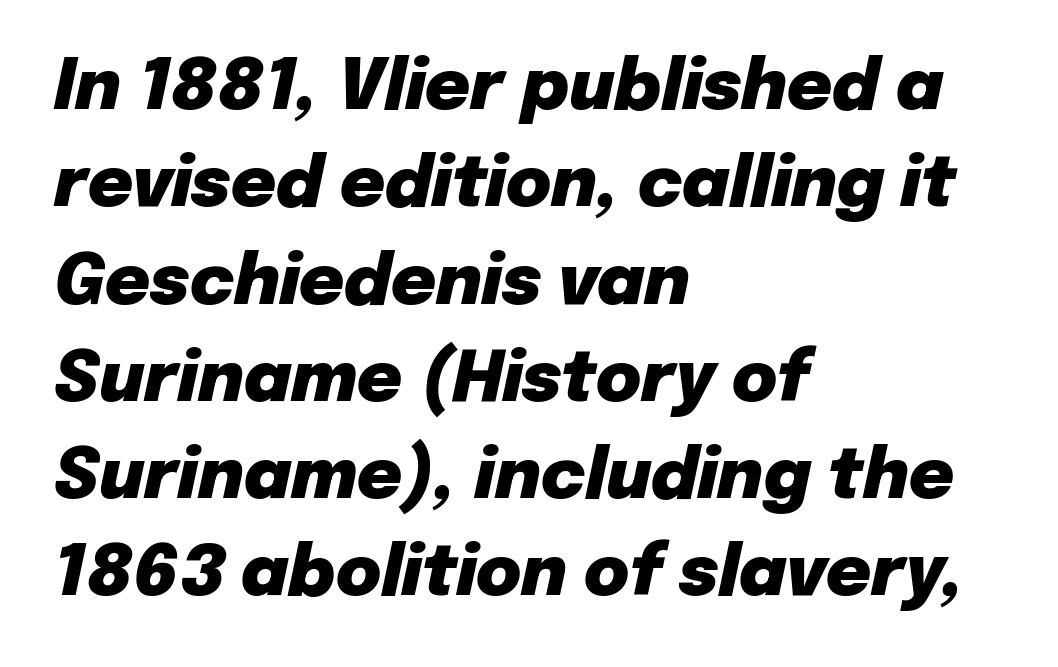
Standard letterfit; no display-style spreading of the glyphs. The strokes are fattened all the way to bold. The space beneath each line is pristine and unruled. Here the designer chose a conventional face with non-uniform glyph widths. In terms of posture, this sample is oblique.
